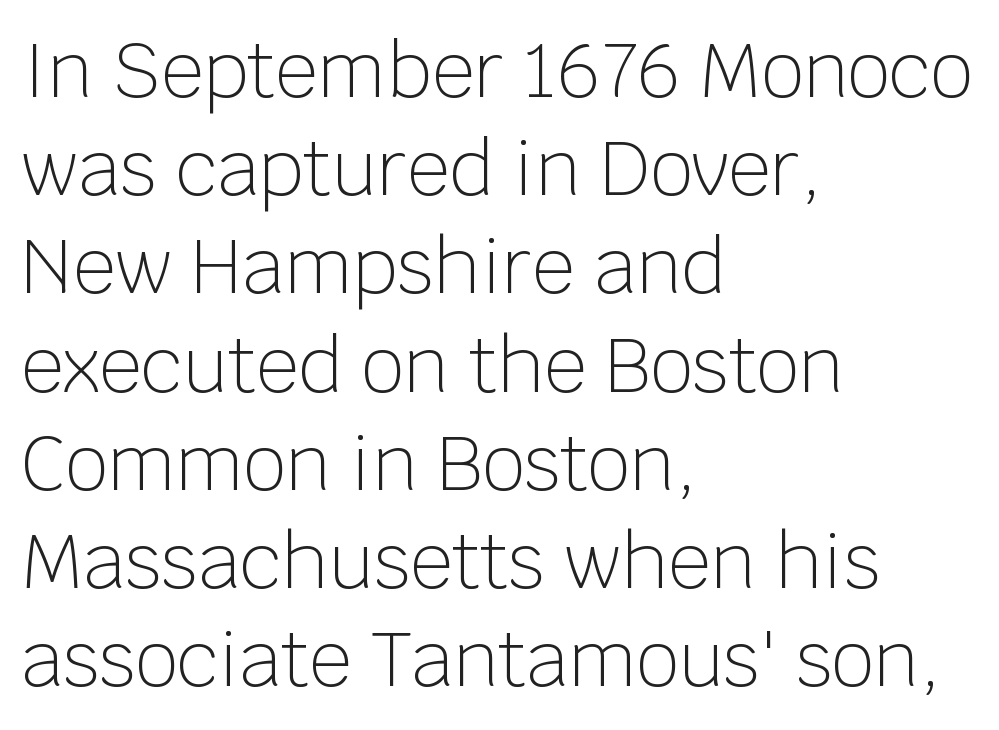
Q: Is the text bold? A: No.
Q: Is the text italic (slanted)? A: No, it is upright.
Q: Is the typeface a serif or a sans-serif typeface? A: Sans-serif.
Q: Is the text underlined? A: No.
Q: How is the paragraph aligned? A: Left-aligned.
Q: Is the spacing between letters normal or unusually wide? A: Normal.
Q: Is the spacing between lines tight, normal or loose? A: Normal.
Q: Width (condensed, normal, or wide)? A: Normal.
Q: Stroke contrast? A: Low.
Q: x-height? A: Large.
Q: Monospaced? A: No.
